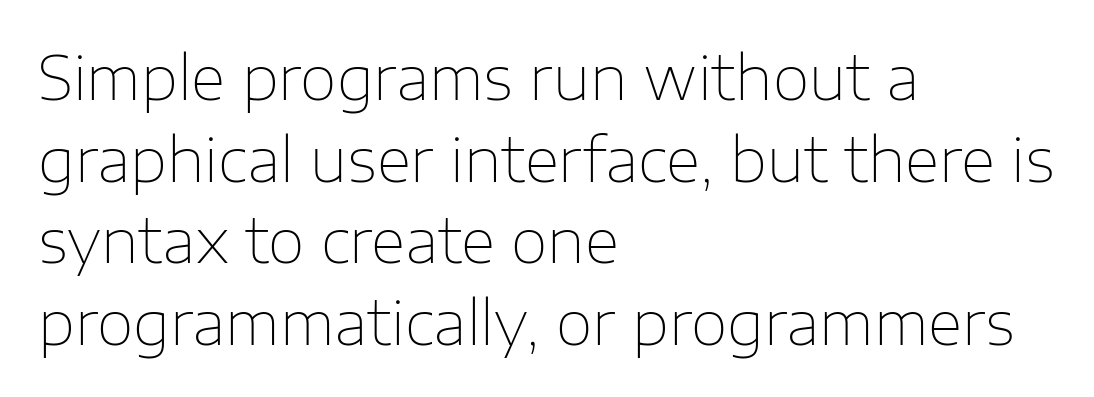
The image shows 60 px thin sans-serif type, upright; set left-aligned, normal line spacing (1.36x), normal letter spacing, not underlined; low stroke contrast and a medium x-height.
